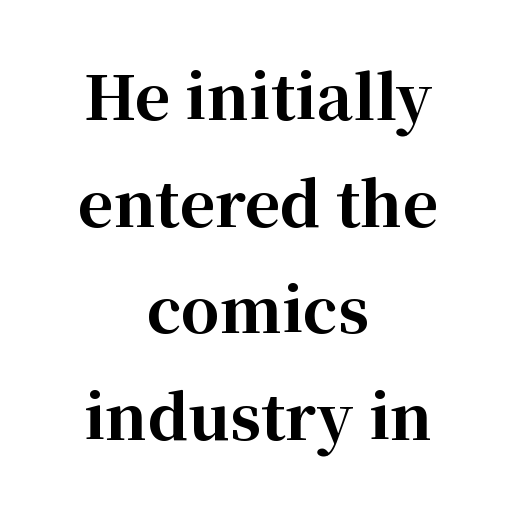
It's the straight-up-and-down kind of type. The typesetting leans heavy: a genuine bold. Spacing verdict: proportional, widths tailored to each character. Underlining? Definitely not there. You could call the tracking neutral — neither tight nor loose.
